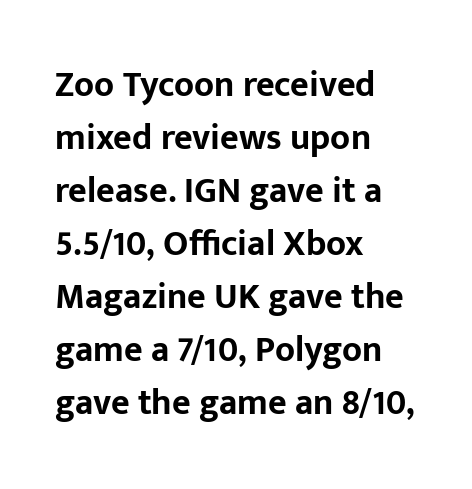
The image shows 36 px bold sans-serif type, upright; set left-aligned, normal line spacing (1.47x), normal letter spacing, not underlined; low stroke contrast and a medium x-height.
